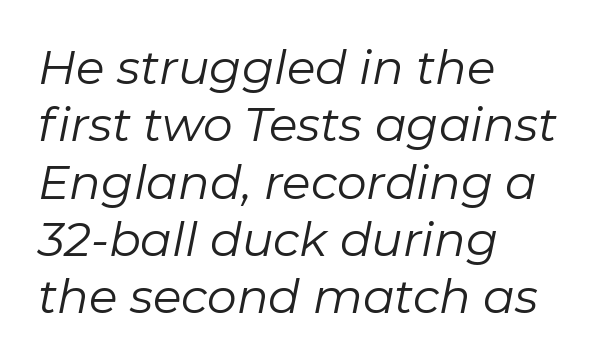
The image shows 47 px regular-weight type, italic (leaning right); set left-aligned, line spacing 1.22x, normal letter spacing, not underlined; low stroke contrast and a medium x-height.
